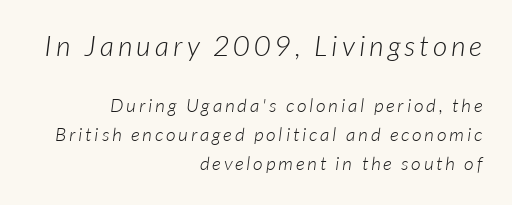
Q: Is the text bold? A: No.
Q: Is the typeface a serif or a sans-serif typeface? A: Sans-serif.
Q: Is the text underlined? A: No.
Q: How is the paragraph aligned? A: Right-aligned.
Q: Is the spacing between lines tight, normal or loose? A: Normal.
Q: Which block of text is set in a larger size, the first (top) or the second (bottom)? A: The first (top) one.
Q: Width (condensed, normal, or wide)? A: Normal.
Q: Stroke contrast? A: Low.
Q: x-height? A: Medium.
Q: Monospaced? A: No.
